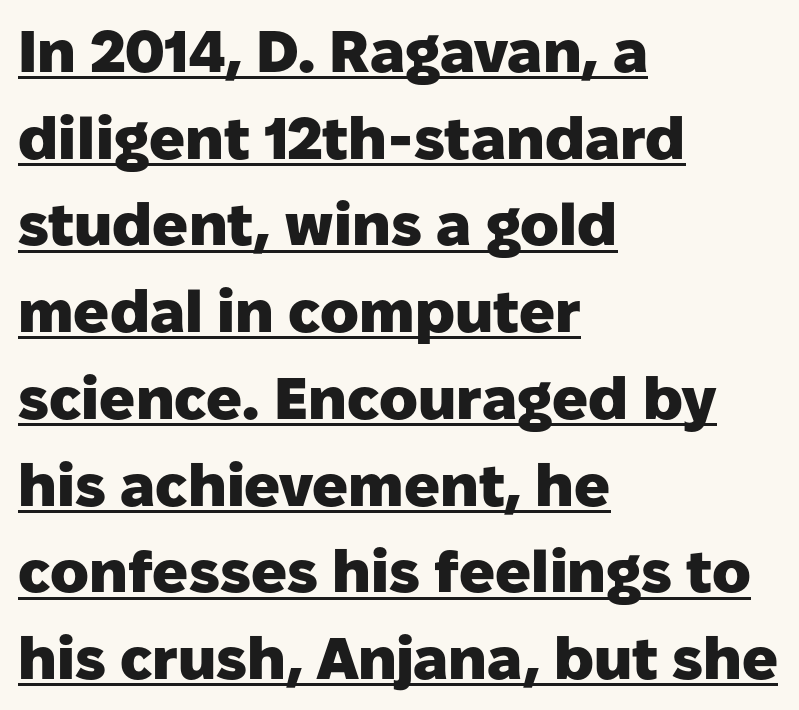
Q: Is the text bold? A: Yes.
Q: Is the text italic (slanted)? A: No, it is upright.
Q: Is the typeface a serif or a sans-serif typeface? A: Sans-serif.
Q: Is the text underlined? A: Yes.
Q: How is the paragraph aligned? A: Left-aligned.
Q: Is the spacing between letters normal or unusually wide? A: Normal.
Q: Is the spacing between lines tight, normal or loose? A: Normal.
Q: Width (condensed, normal, or wide)? A: Normal.
Q: Stroke contrast? A: Low.
Q: x-height? A: Medium.
Q: Monospaced? A: No.
